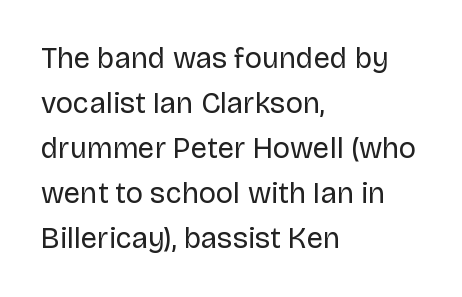
Nope, not italic — everything's standing straight. Stroke terminals: plain, sans-serif. The passage is arranged the way most books set body copy — flush left. Bold? No — there's no thickening of the strokes. Default kerning and tracking; the words read as compact shapes.
